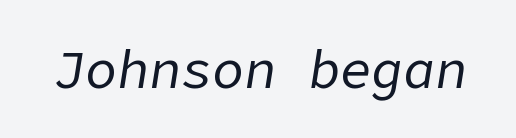
{"italic": "yes", "lean": "right", "slant_degrees": 9, "bold": "no", "weight": "regular", "width": "normal", "stroke_contrast": "low", "x_height": "medium", "underline": "no", "letter_spacing": "normal", "letter_spacing_em": 0.0, "glyph_px": 53}
